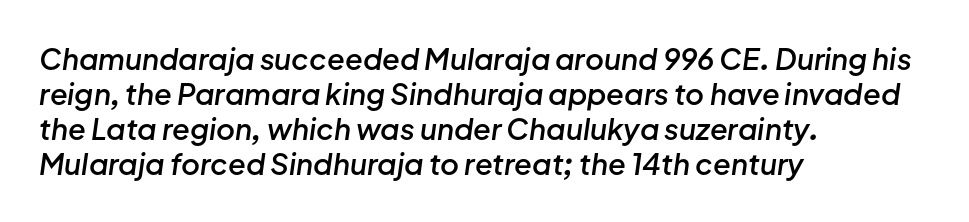
Q: Is the text bold? A: Semi-bold.
Q: Is the text italic (slanted)? A: Yes, it leans right by about 8 degrees.
Q: Is the text underlined? A: No.
Q: How is the paragraph aligned? A: Left-aligned.
Q: Is the spacing between letters normal or unusually wide? A: Normal.
Q: Width (condensed, normal, or wide)? A: Normal.
Q: Stroke contrast? A: Low.
Q: x-height? A: Medium.
Q: Monospaced? A: No.
